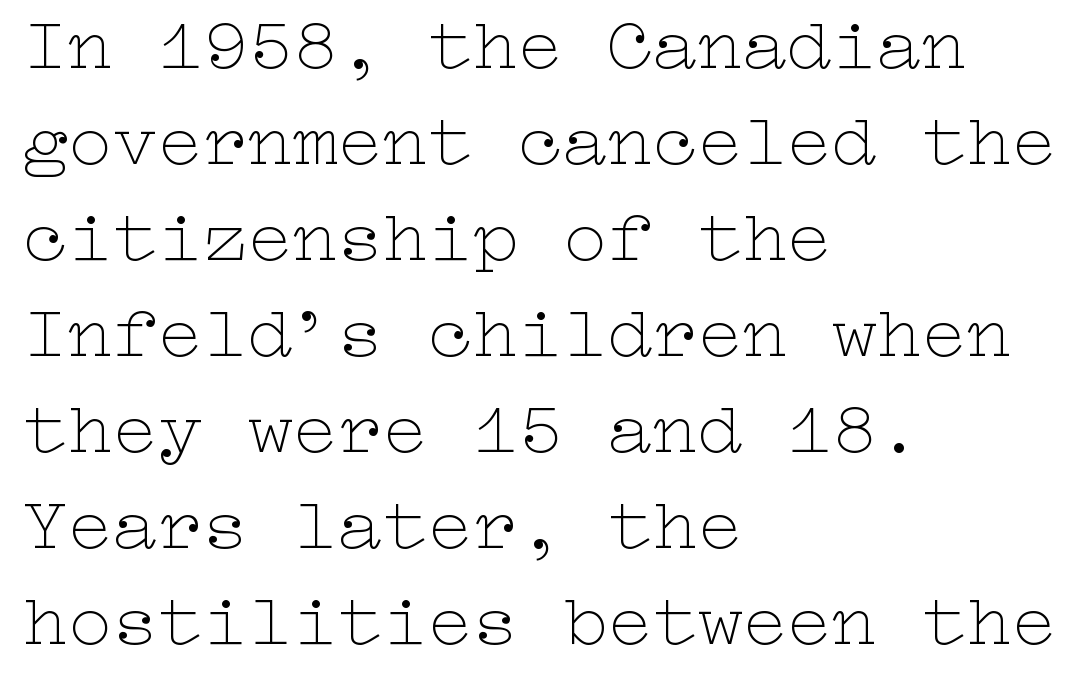
The image shows 75 px thin, wide type, upright; set left-aligned, normal line spacing (1.28x), normal letter spacing, not underlined; low stroke contrast and a medium x-height.
